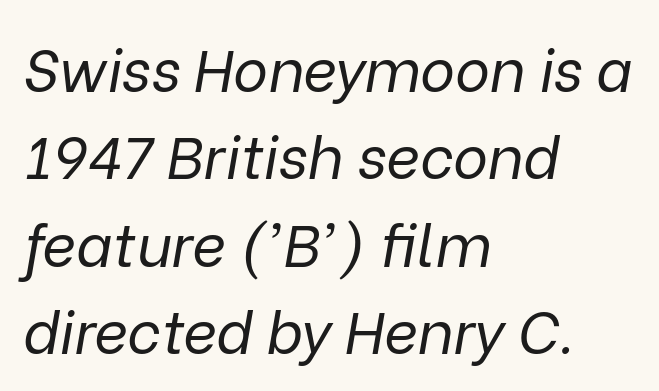
Q: Is the text bold? A: No.
Q: Is the text italic (slanted)? A: Yes, it leans right by about 9 degrees.
Q: Is the text underlined? A: No.
Q: How is the paragraph aligned? A: Left-aligned.
Q: Is the spacing between letters normal or unusually wide? A: Normal.
Q: Is the spacing between lines tight, normal or loose? A: Normal.
Q: Width (condensed, normal, or wide)? A: Normal.
Q: Stroke contrast? A: Low.
Q: x-height? A: Medium.
Q: Monospaced? A: No.
